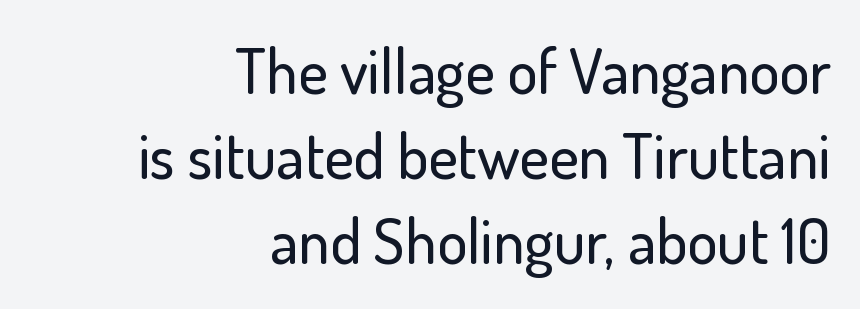
The passage shown has conventional tracking throughout. Each letter keeps its own natural width here, so spacing adapts to shape. Students, observe: this is what conventionally led text looks like. Letters rest on an invisible, unmarked baseline.
